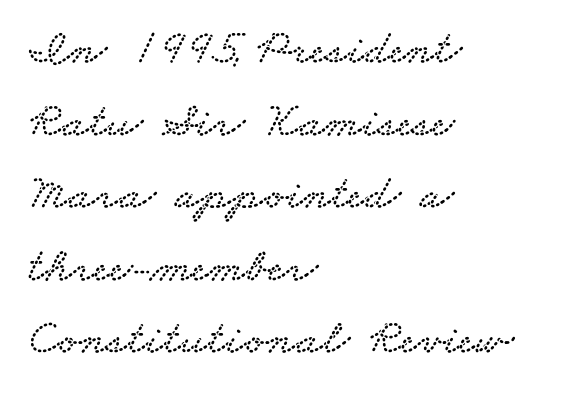
The image shows 49 px wide type; set left-aligned, normal line spacing (1.48x), normal letter spacing, not underlined; low stroke contrast and a small x-height.
